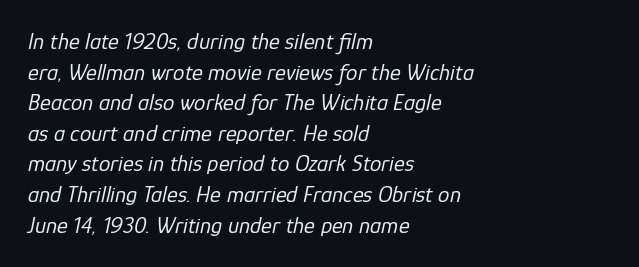
The image shows 23 px text type, italic (leaning right); set left-aligned, normal line spacing (1.33x), normal letter spacing, not underlined.
